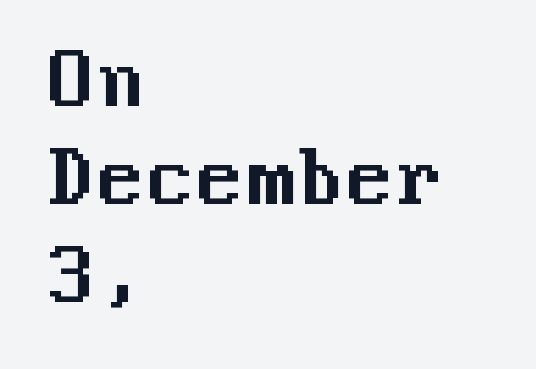
The face used here is a sans, in the tradition of grotesques and geometrics. The vertical gap from one line to the next is medium. Any mark beneath the type? The region is blank. One-word summary of the alignment: left. The lettering holds an erect, upright posture throughout.
